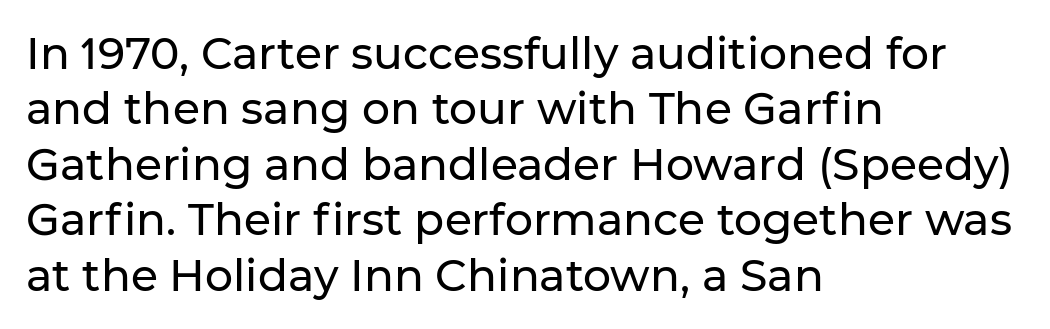
{"serif": "no", "italic": "no", "width": "normal", "stroke_contrast": "low", "x_height": "medium", "monospaced": "no", "underline": "no", "align": "left", "line_spacing": "normal", "line_spacing_ratio": 1.26, "letter_spacing": "normal", "letter_spacing_em": 0.0, "glyph_px": 44}
